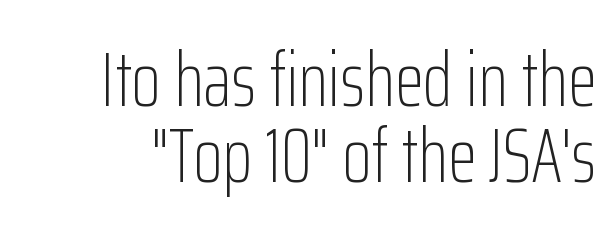
The zone under the glyphs is completely vacant. Very little white space separates one row of letters from the next. A typesetter would mark this as roman, not italic. No letter is thick-stroked: the sample isn't bold.
